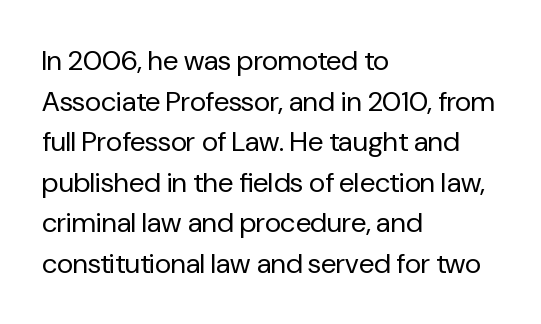
{"serif": "no", "italic": "no", "bold": "no", "weight": "regular", "width": "normal", "stroke_contrast": "low", "x_height": "medium", "monospaced": "no", "underline": "no", "align": "left", "line_spacing": "normal", "line_spacing_ratio": 1.45, "letter_spacing": "normal", "letter_spacing_em": 0.0, "glyph_px": 28}
